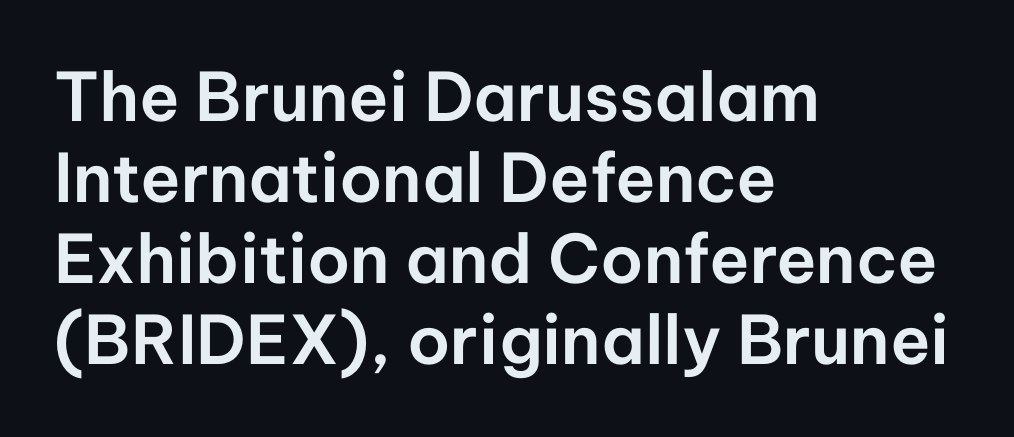
The image shows 67 px sans-serif type, upright; set left-aligned, line spacing 1.21x, normal letter spacing, not underlined; low stroke contrast and a medium x-height.
